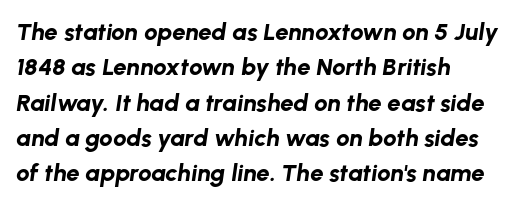
The line-height multiplier appears to be the usual default. This rendering features lettering with no underline. A full-strength bold gives these letters their thick strokes. Words appear dense and cohesive because spacing is normal. In CSS terms this would be text-align: left.
